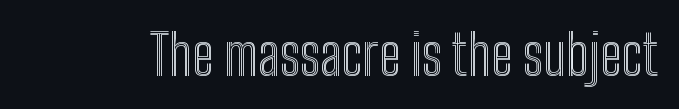
{"italic": "no", "width": "condensed", "x_height": "medium", "monospaced": "no", "underline": "no", "letter_spacing": "normal", "letter_spacing_em": 0.0, "glyph_px": 55}
